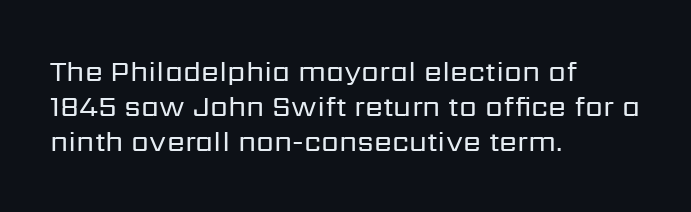
{"serif": "no", "italic": "no", "bold": "no", "weight": "regular", "width": "normal", "stroke_contrast": "low", "x_height": "medium", "monospaced": "no", "underline": "no", "align": "left", "line_spacing_ratio": 1.2, "letter_spacing": "normal", "letter_spacing_em": 0.0, "glyph_px": 29}
